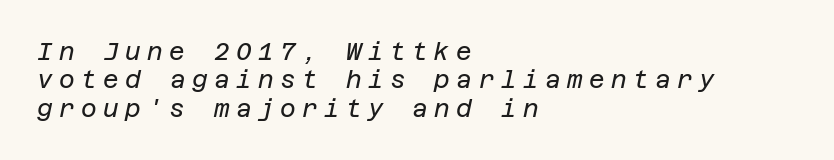
{"italic": "yes", "lean": "right", "slant_degrees": 12, "bold": "no", "underline": "no", "align": "left", "line_spacing_ratio": 1.18, "letter_spacing": "wide", "letter_spacing_em": 0.27, "glyph_px": 24}
